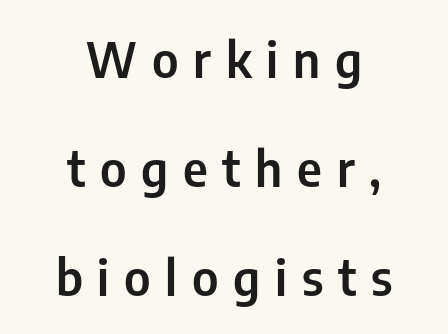
{"serif": "no", "italic": "no", "width": "condensed", "stroke_contrast": "low", "x_height": "medium", "monospaced": "no", "underline": "no", "align": "center", "line_spacing": "loose", "line_spacing_ratio": 2.22, "letter_spacing": "wide", "letter_spacing_em": 0.3, "glyph_px": 49}
